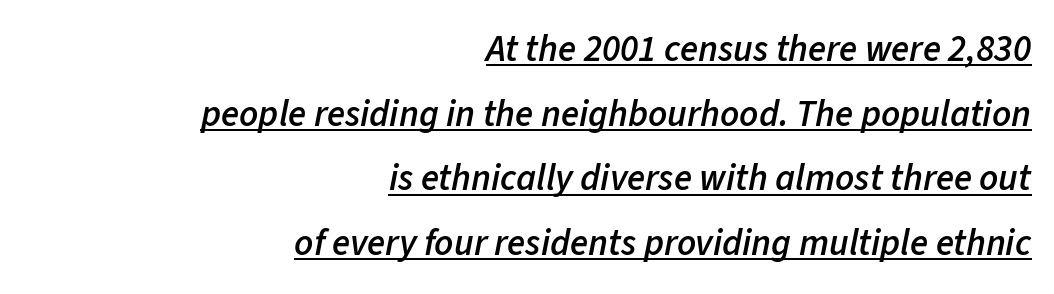
{"italic": "yes", "lean": "right", "slant_degrees": 11, "bold": "semi", "weight": "semibold", "width": "normal", "stroke_contrast": "low", "x_height": "medium", "monospaced": "no", "underline": "yes", "align": "right", "line_spacing_ratio": 1.75, "letter_spacing": "normal", "letter_spacing_em": 0.0, "glyph_px": 37}
